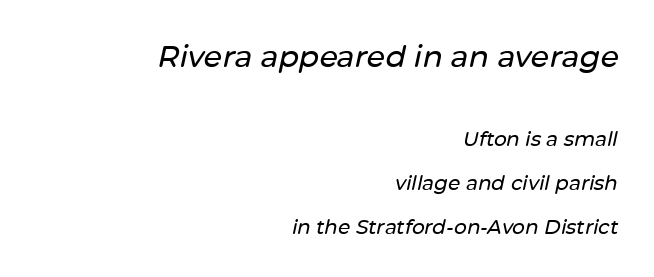
Caption: standard tracking, unaltered. The glyphs are unaccompanied by any horizontal stroke below them. Between these two stacked blocks, the higher one wins on size. The space between consecutive lines is lavish. The passage is arranged like a letterhead date or caption credit — flush right.
